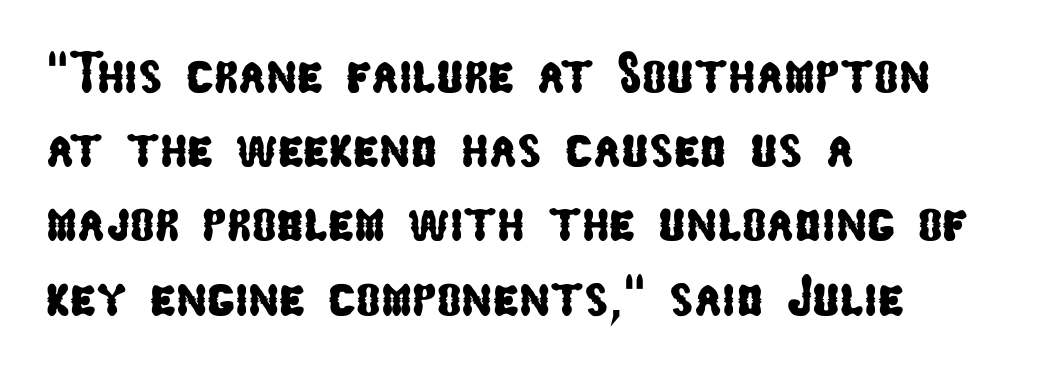
The image shows 58 px condensed sans-serif type; set left-aligned, normal line spacing (1.28x), normal letter spacing, not underlined; low stroke contrast and a medium x-height.
